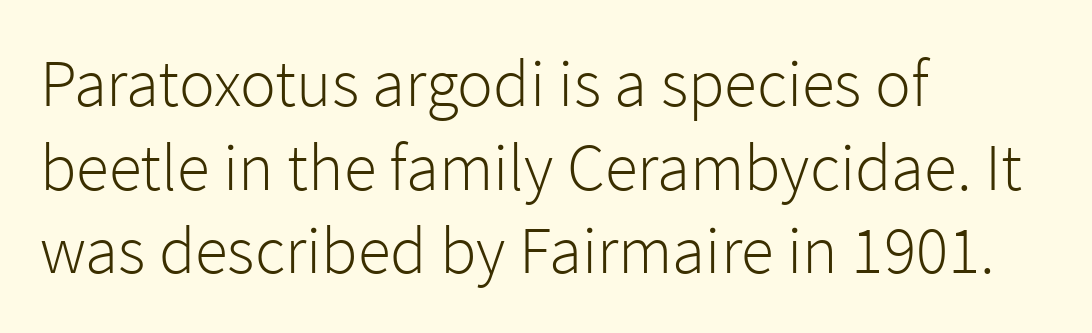
Q: Is the text bold? A: No.
Q: Is the text italic (slanted)? A: No, it is upright.
Q: Is the typeface a serif or a sans-serif typeface? A: Sans-serif.
Q: Is the text underlined? A: No.
Q: How is the paragraph aligned? A: Left-aligned.
Q: Is the spacing between letters normal or unusually wide? A: Normal.
Q: Is the spacing between lines tight, normal or loose? A: Normal.
Q: Width (condensed, normal, or wide)? A: Normal.
Q: Stroke contrast? A: Low.
Q: x-height? A: Medium.
Q: Monospaced? A: No.
